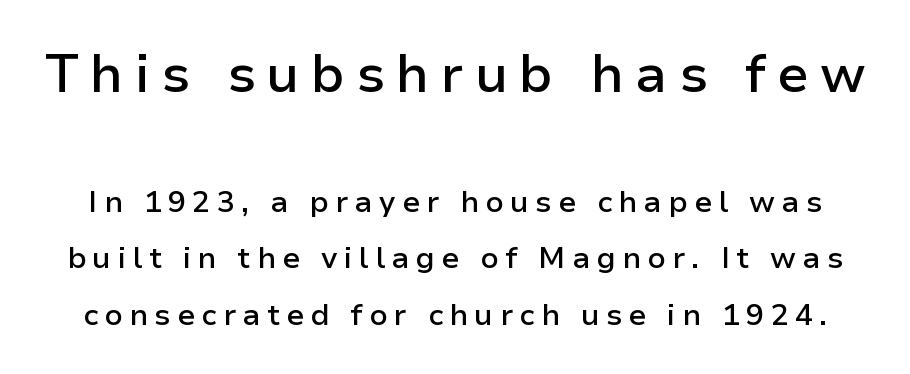
Q: Is the text bold? A: Semi-bold.
Q: Is the text italic (slanted)? A: No, it is upright.
Q: Is the typeface a serif or a sans-serif typeface? A: Sans-serif.
Q: Is the text underlined? A: No.
Q: Is the spacing between letters normal or unusually wide? A: Unusually wide.
Q: Which block of text is set in a larger size, the first (top) or the second (bottom)? A: The first (top) one.
Q: Width (condensed, normal, or wide)? A: Normal.
Q: Stroke contrast? A: Low.
Q: x-height? A: Medium.
Q: Monospaced? A: No.
